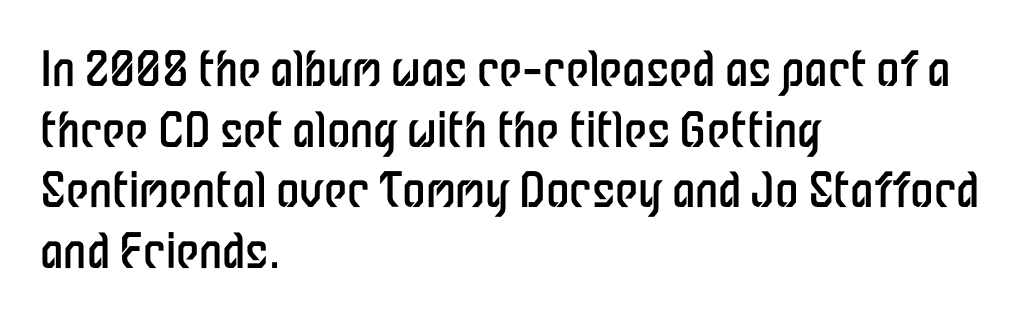
The space between consecutive lines is moderate. These glyphs show unthickened strokes, regular width or finer. This rendering uses left alignment, leaving the right contour irregular. Varying glyph widths throughout — classic text-font behaviour. Standard letterfit; no display-style spreading of the glyphs.
